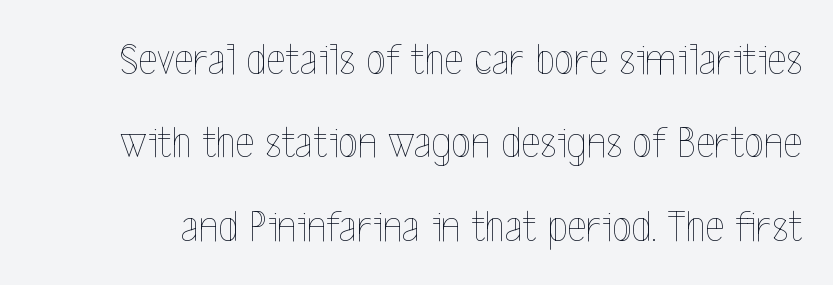
{"italic": "no", "bold": "no", "weight": "thin", "width": "condensed", "x_height": "medium", "monospaced": "no", "underline": "no", "line_spacing_ratio": 1.81, "letter_spacing": "normal", "letter_spacing_em": 0.0, "glyph_px": 46}
